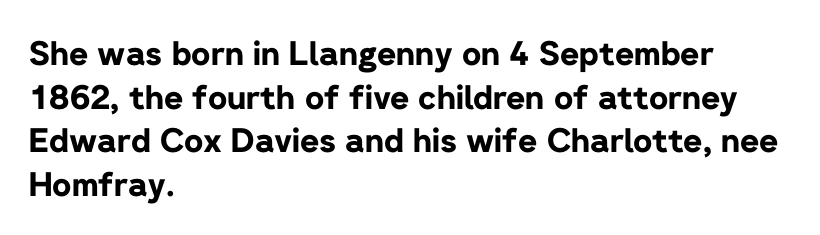
{"serif": "no", "italic": "no", "bold": "yes", "weight": "bold", "width": "normal", "stroke_contrast": "low", "x_height": "medium", "monospaced": "no", "underline": "no", "align": "left", "line_spacing": "normal", "line_spacing_ratio": 1.32, "letter_spacing": "normal", "letter_spacing_em": 0.0, "glyph_px": 33}
